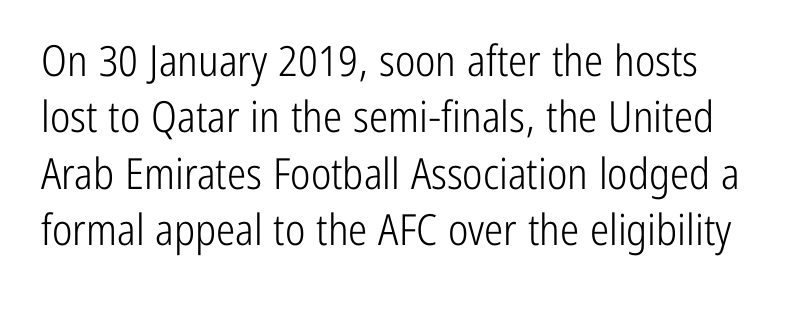
The image shows 43 px light, condensed sans-serif type, upright; set normal line spacing (1.31x), normal letter spacing, not underlined; low stroke contrast and a medium x-height.
